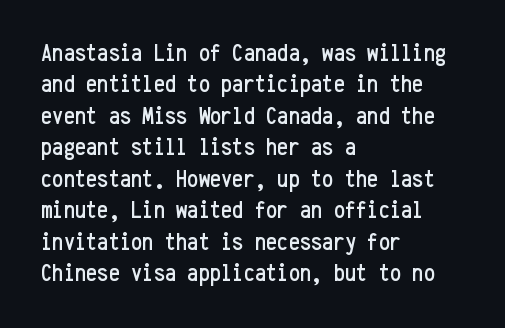
The image shows 25 px text type, upright; set left-aligned, normal line spacing (1.26x), normal letter spacing, not underlined.
